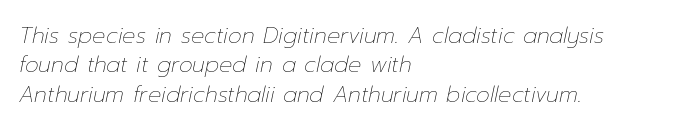
Q: Is the text bold? A: No.
Q: Is the text italic (slanted)? A: Yes, it leans right by about 12 degrees.
Q: Is the text underlined? A: No.
Q: How is the paragraph aligned? A: Left-aligned.
Q: Is the spacing between letters normal or unusually wide? A: Normal.
Q: Is the spacing between lines tight, normal or loose? A: Normal.
